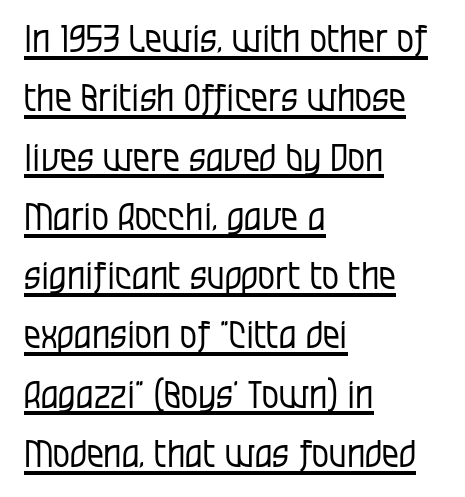
The image shows 38 px regular-weight, condensed sans-serif type, upright; set left-aligned, normal line spacing (1.56x), normal letter spacing, underlined; low stroke contrast and a large x-height.
